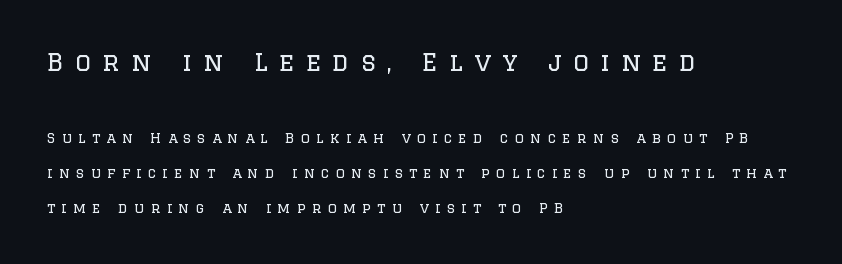
{"italic": "no", "bold": "no", "underline": "no", "align": "left", "line_spacing": "loose", "line_spacing_ratio": 2.5, "letter_spacing": "wide", "letter_spacing_em": 0.44, "larger_block": "first", "size_ratio": 1.79, "glyph_px": 25}
